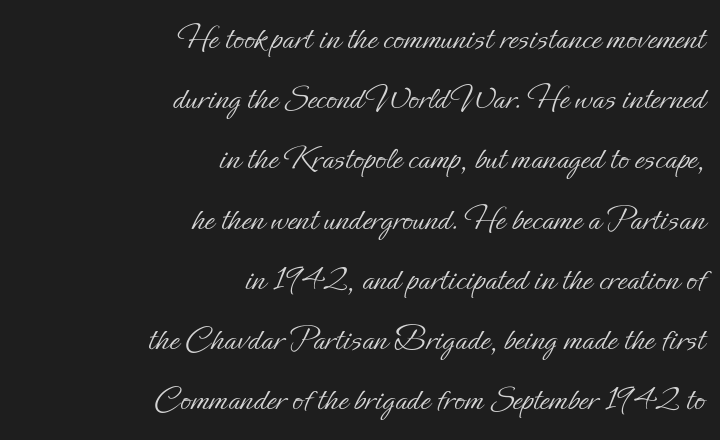
{"bold": "no", "weight": "light", "width": "normal", "stroke_contrast": "low", "x_height": "small", "monospaced": "no", "underline": "no", "align": "right", "line_spacing_ratio": 1.72, "letter_spacing": "normal", "letter_spacing_em": 0.0, "glyph_px": 35}
